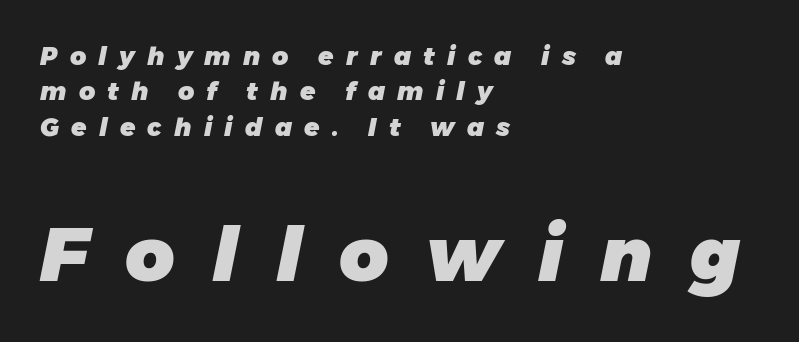
Q: Is the text bold? A: Yes.
Q: Is the text italic (slanted)? A: Yes, it leans right by about 11 degrees.
Q: Is the text underlined? A: No.
Q: How is the paragraph aligned? A: Left-aligned.
Q: Is the spacing between letters normal or unusually wide? A: Unusually wide.
Q: Is the spacing between lines tight, normal or loose? A: Normal.
Q: Which block of text is set in a larger size, the first (top) or the second (bottom)? A: The second (bottom) one.
Q: Width (condensed, normal, or wide)? A: Normal.
Q: Stroke contrast? A: Low.
Q: x-height? A: Medium.
Q: Monospaced? A: No.
